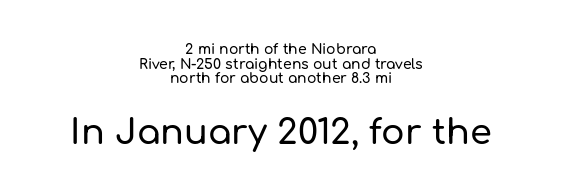
The image shows 35 px sans-serif type, upright; set centered, tight line spacing (1.05x), normal letter spacing, not underlined; the second (bottom) block is 2.5x larger; low stroke contrast and a medium x-height.
